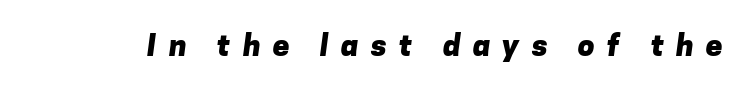
{"serif": "no", "bold": "yes", "weight": "heavy", "width": "normal", "stroke_contrast": "low", "x_height": "medium", "monospaced": "no", "underline": "no", "letter_spacing": "wide", "letter_spacing_em": 0.41, "glyph_px": 30}
